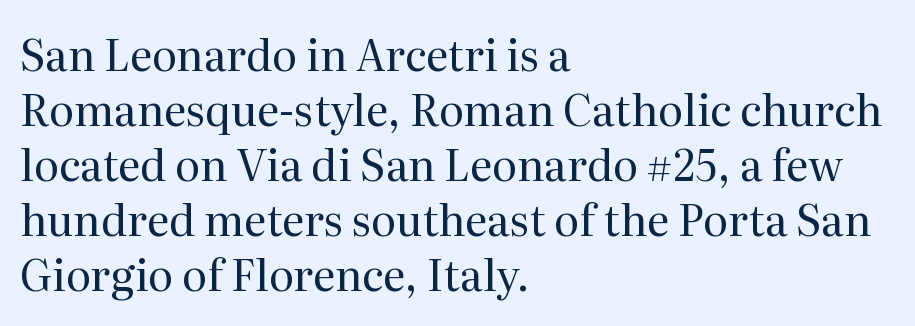
Q: Is the text bold? A: No.
Q: Is the text italic (slanted)? A: No, it is upright.
Q: Is the typeface a serif or a sans-serif typeface? A: Serif.
Q: Is the text underlined? A: No.
Q: How is the paragraph aligned? A: Left-aligned.
Q: Is the spacing between letters normal or unusually wide? A: Normal.
Q: Is the spacing between lines tight, normal or loose? A: Normal.
Q: Width (condensed, normal, or wide)? A: Normal.
Q: Stroke contrast? A: Medium.
Q: x-height? A: Medium.
Q: Monospaced? A: No.
